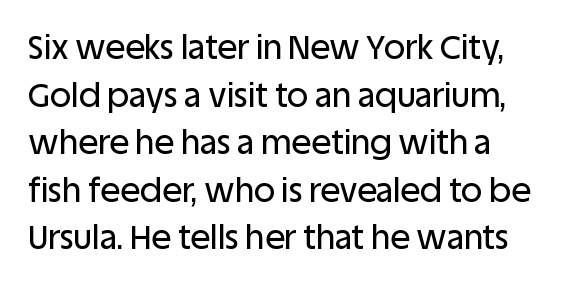
The zone under the glyphs is completely vacant. A roman cut, with each character standing at attention. Note the varied advance widths — an 'i' is clearly narrower than an 'm'. Each word holds together tightly as a unit, with standard inter-letter gaps. The ragged edge is on the right, which tells us the setting is flush left. Look at the bottom of the vertical strokes: they stop flat, with no serifs.
